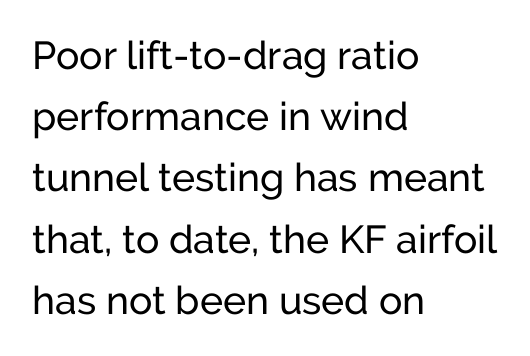
{"serif": "no", "italic": "no", "bold": "no", "weight": "regular", "width": "normal", "stroke_contrast": "low", "x_height": "medium", "monospaced": "no", "underline": "no", "align": "left", "line_spacing": "normal", "line_spacing_ratio": 1.57, "letter_spacing": "normal", "letter_spacing_em": 0.0, "glyph_px": 39}
